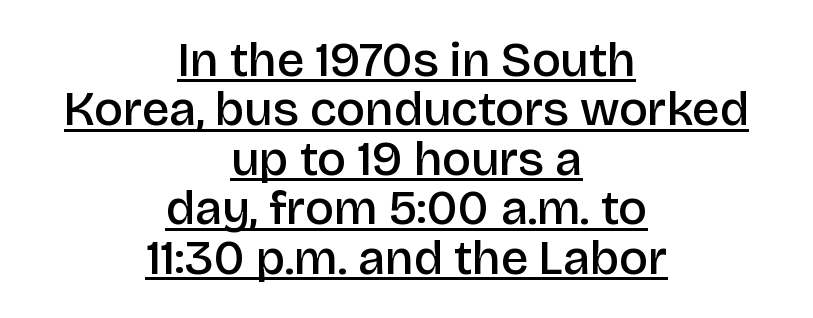
Q: Is the text bold? A: Semi-bold.
Q: Is the text italic (slanted)? A: No, it is upright.
Q: Is the typeface a serif or a sans-serif typeface? A: Sans-serif.
Q: Is the text underlined? A: Yes.
Q: How is the paragraph aligned? A: Centered.
Q: Is the spacing between letters normal or unusually wide? A: Normal.
Q: Is the spacing between lines tight, normal or loose? A: Tight.
Q: Width (condensed, normal, or wide)? A: Normal.
Q: Stroke contrast? A: Low.
Q: x-height? A: Large.
Q: Monospaced? A: No.
